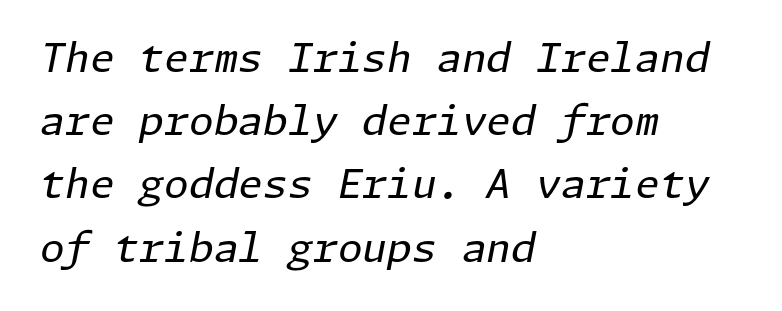
The image shows 40 px regular-weight type, italic (leaning right); set left-aligned, normal line spacing (1.58x), normal letter spacing, not underlined; low stroke contrast and a medium x-height.
